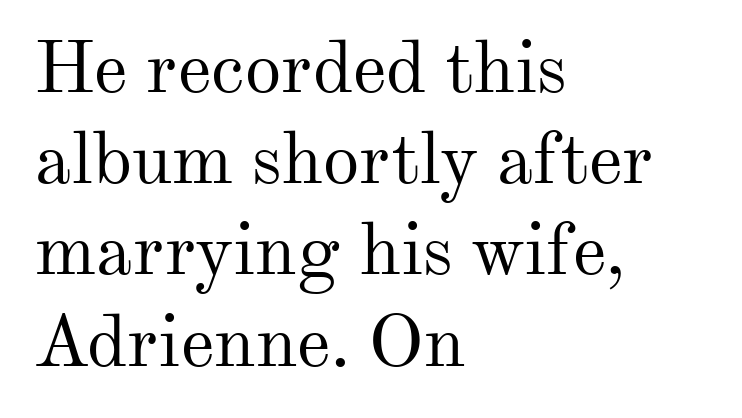
{"serif": "yes", "italic": "no", "bold": "no", "weight": "regular", "width": "normal", "stroke_contrast": "medium", "x_height": "small", "monospaced": "no", "underline": "no", "align": "left", "line_spacing": "normal", "line_spacing_ratio": 1.25, "letter_spacing": "normal", "letter_spacing_em": 0.0, "glyph_px": 73}
